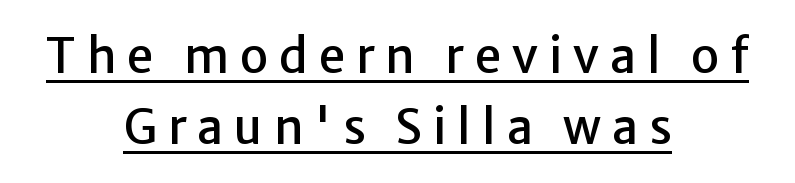
The image shows 47 px sans-serif type, upright; set centered, normal line spacing (1.51x), unusually wide letter spacing (+0.23 em), underlined; low stroke contrast and a medium x-height.
